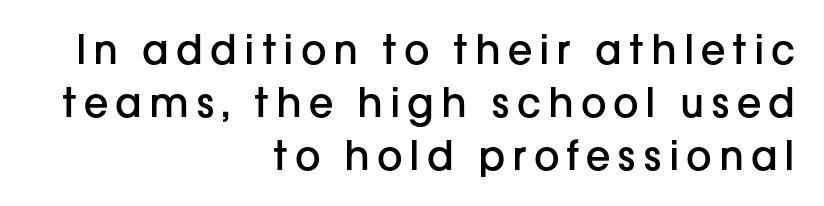
Does the lettering tilt? It doesn't — this is upright. Each row of text sits above clean, open space. Bold? Not quite — semibold, heavier than regular but stopping short. Note the varied advance widths — an 'i' is clearly narrower than an 'm'.
